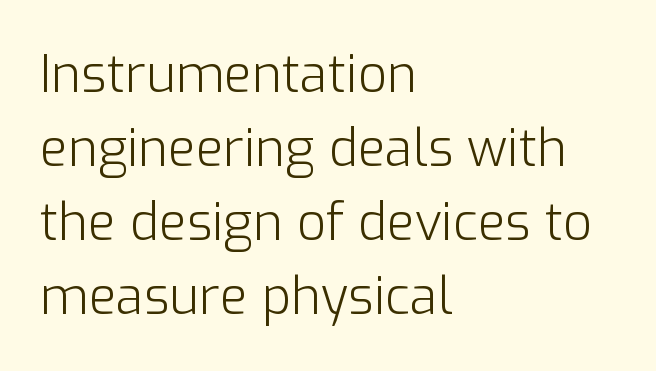
When letters stand straight like this, we call the style roman or upright. A light-to-regular cut is what we see here. Short and long lines alike share a common starting point at left. Evenly set lines give the paragraph a standard silhouette. Spacing verdict: proportional, widths tailored to each character.
